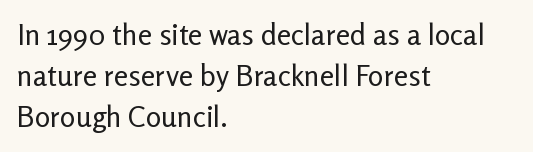
Here the glyphs are tracked normally, forming tight word shapes. The weight tops out at a normal text grade. The letters advance in unequal steps, a hallmark of proportional type. The space between consecutive lines is moderate.
